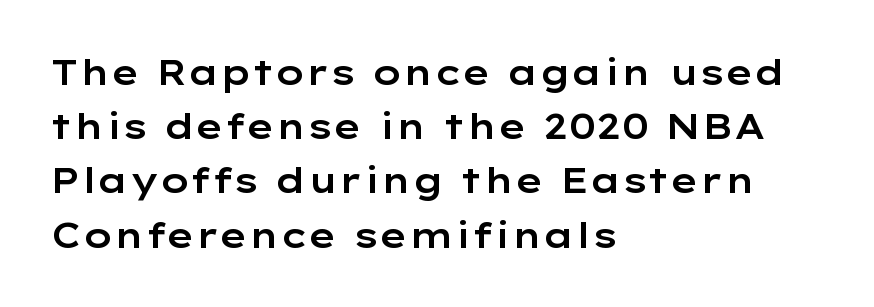
Line beginnings align vertically; line endings do not. Quick note: interline space is typical. Glyph-to-glyph distance matches everyday printed text. Do the characters align in a grid? No, the font is proportional. Descenders hang freely into open space. Nope, no serifs anywhere on these letters.
